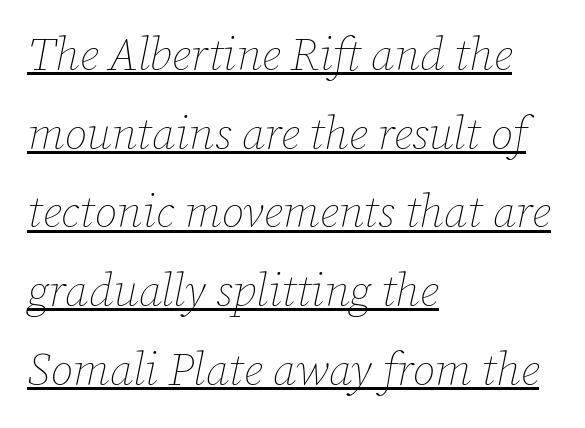
Underline: present. The passage is arranged the way most books set body copy — flush left. Compared with a typical body face, this is equally light or lighter still. Each word holds together tightly as a unit, with standard inter-letter gaps. A typesetter would mark this as italic.
